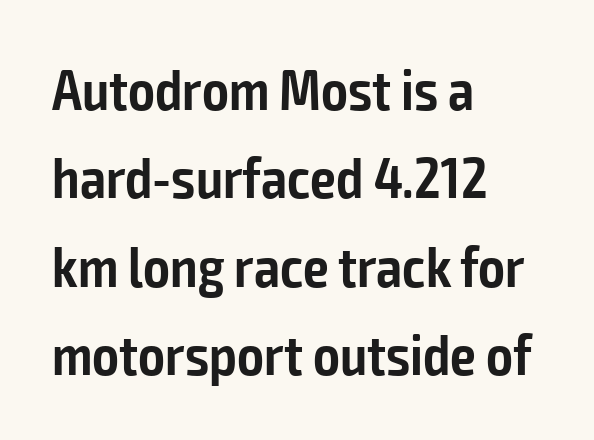
Q: Is the text bold? A: Semi-bold.
Q: Is the text italic (slanted)? A: No, it is upright.
Q: Is the typeface a serif or a sans-serif typeface? A: Sans-serif.
Q: Is the text underlined? A: No.
Q: How is the paragraph aligned? A: Left-aligned.
Q: Is the spacing between letters normal or unusually wide? A: Normal.
Q: Is the spacing between lines tight, normal or loose? A: Normal.
Q: Width (condensed, normal, or wide)? A: Condensed.
Q: Stroke contrast? A: Low.
Q: x-height? A: Medium.
Q: Monospaced? A: No.
